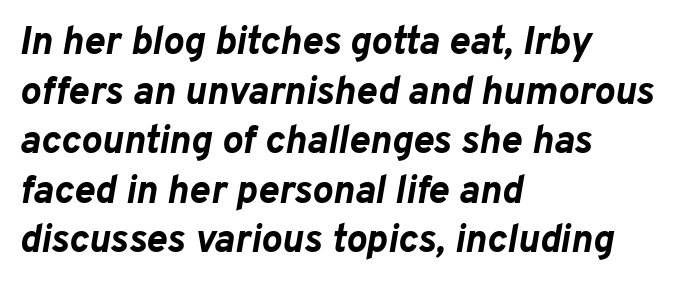
{"italic": "yes", "lean": "right", "slant_degrees": 10, "bold": "yes", "weight": "bold", "width": "normal", "stroke_contrast": "low", "x_height": "medium", "monospaced": "no", "underline": "no", "align": "left", "line_spacing": "normal", "line_spacing_ratio": 1.27, "letter_spacing": "normal", "letter_spacing_em": 0.0, "glyph_px": 39}
